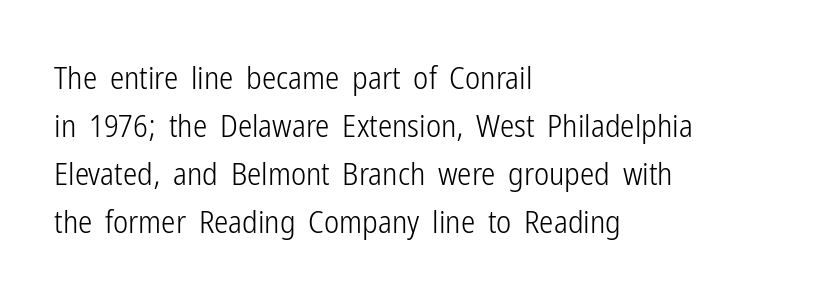
Q: Is the text bold? A: No.
Q: Is the text italic (slanted)? A: No, it is upright.
Q: Is the typeface a serif or a sans-serif typeface? A: Sans-serif.
Q: Is the text underlined? A: No.
Q: How is the paragraph aligned? A: Left-aligned.
Q: Is the spacing between letters normal or unusually wide? A: Normal.
Q: Is the spacing between lines tight, normal or loose? A: Normal.
Q: Width (condensed, normal, or wide)? A: Condensed.
Q: Stroke contrast? A: Low.
Q: x-height? A: Medium.
Q: Monospaced? A: No.
